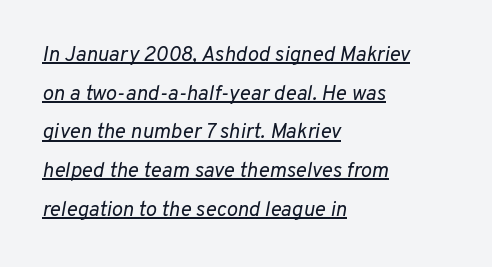
{"italic": "yes", "lean": "right", "slant_degrees": 10, "bold": "no", "underline": "yes", "align": "left", "line_spacing_ratio": 1.84, "letter_spacing": "normal", "letter_spacing_em": 0.0, "glyph_px": 21}
